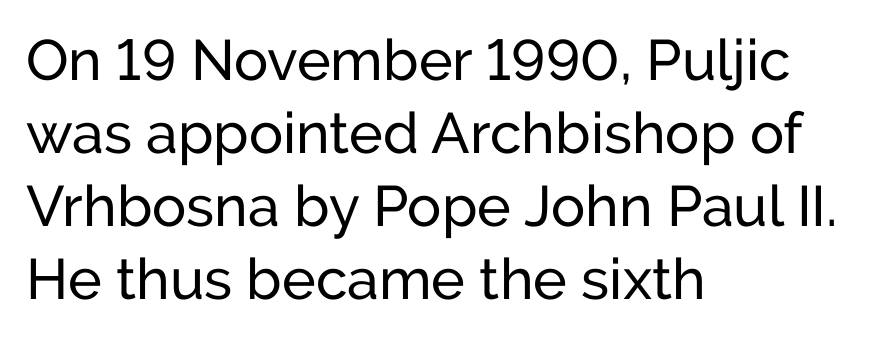
Spacing verdict: proportional, widths tailored to each character. Words appear dense and cohesive because spacing is normal. Nothing sits at the stroke ends, so this counts as sans-serif. The lines are quadded left. Just letters on the line, the space beneath them empty. How would I describe the line gaps? Plain and ordinary.
